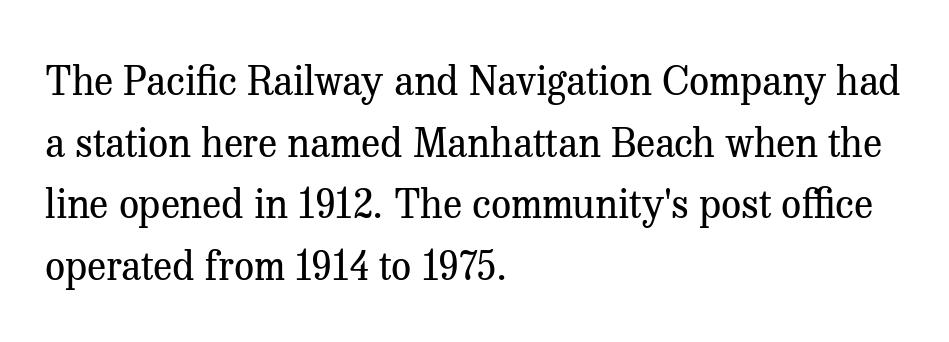
{"serif": "yes", "italic": "no", "bold": "no", "weight": "regular", "width": "normal", "stroke_contrast": "medium", "x_height": "medium", "monospaced": "no", "underline": "no", "align": "left", "line_spacing": "normal", "line_spacing_ratio": 1.54, "letter_spacing": "normal", "letter_spacing_em": 0.0, "glyph_px": 40}
